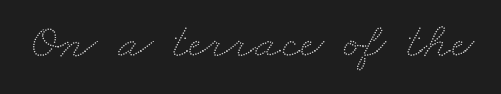
The space directly below the letters is spotless. Is the letter spacing exaggerated? No — it looks like the ordinary default. This sample has the flowing, uneven cadence of proportional lettering.
